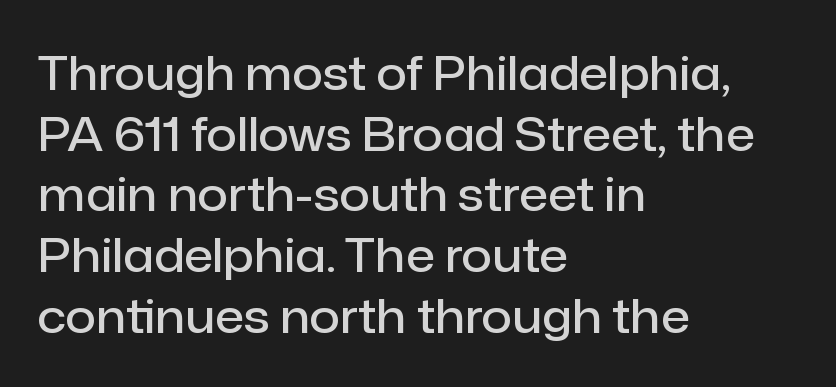
You could not count columns in this text — the font is proportionally spaced. Any mark beneath the type? The region is blank. Do the letters lean? They stand straight. Honestly, the letter spacing is just normal — you wouldn't notice it. Casual observation: everything's shoved over to the left. In terms of leading, this rendering sits right in the middle.
